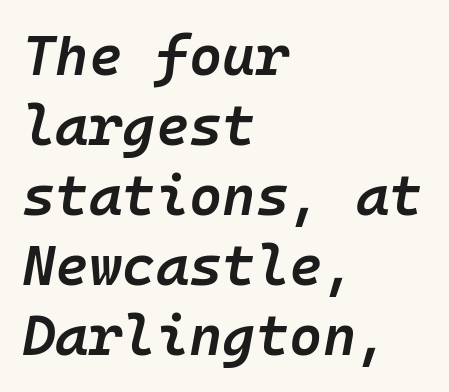
Q: Is the text bold? A: Semi-bold.
Q: Is the text italic (slanted)? A: Yes, it leans right by about 10 degrees.
Q: Is the text underlined? A: No.
Q: How is the paragraph aligned? A: Left-aligned.
Q: Is the spacing between letters normal or unusually wide? A: Normal.
Q: Width (condensed, normal, or wide)? A: Normal.
Q: Stroke contrast? A: Low.
Q: x-height? A: Medium.
Q: Monospaced? A: Yes.
